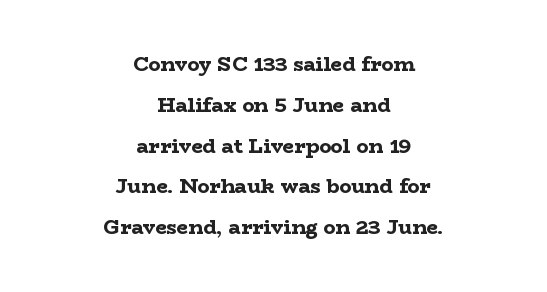
Compared with a flush-left layout, this one balances lines on the center instead. A full-strength bold gives these letters their thick strokes. The face used here is rendered with its standard letterfit. The space directly below the letters is spotless. These lines were composed using upright roman letters.
